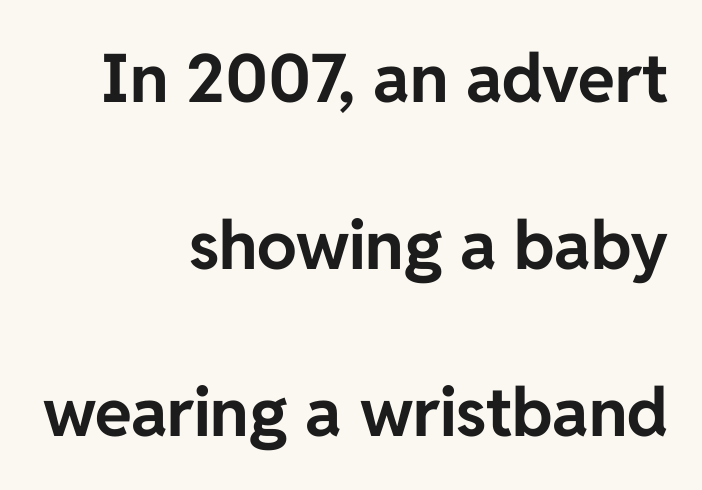
Q: Is the text bold? A: Yes.
Q: Is the text italic (slanted)? A: No, it is upright.
Q: Is the typeface a serif or a sans-serif typeface? A: Sans-serif.
Q: Is the text underlined? A: No.
Q: How is the paragraph aligned? A: Right-aligned.
Q: Is the spacing between letters normal or unusually wide? A: Normal.
Q: Is the spacing between lines tight, normal or loose? A: Loose.
Q: Width (condensed, normal, or wide)? A: Normal.
Q: Stroke contrast? A: Low.
Q: x-height? A: Medium.
Q: Monospaced? A: No.
